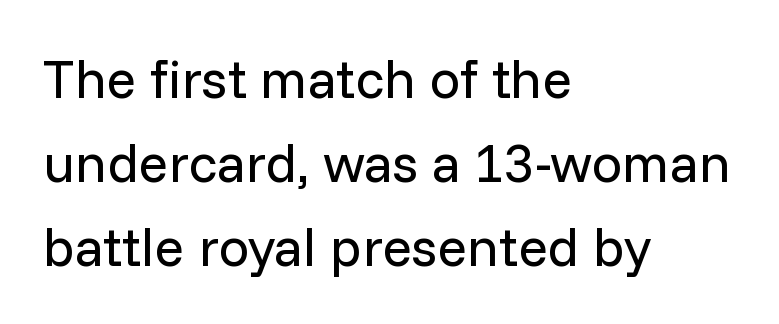
Students, observe: this is what conventionally led text looks like. What stands out about the letter spacing? Nothing — it is the standard amount. Proportional: the letters do not fall into vertical columns. The type family on display is of the sans-serif kind. Glance below the letters and you will spot only blank space.
